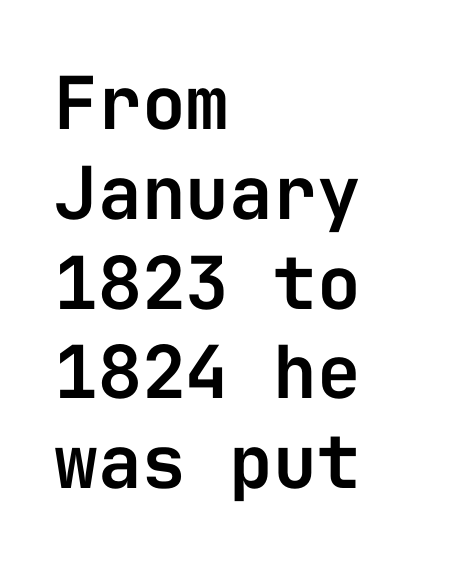
The image shows 73 px sans-serif type, upright, monospaced; set left-aligned, line spacing 1.23x, normal letter spacing, not underlined; low stroke contrast and a medium x-height.
